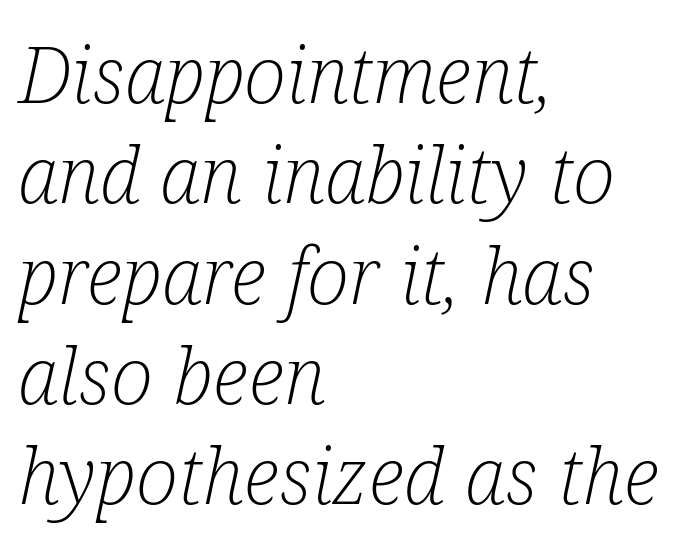
Q: Is the text bold? A: No.
Q: Is the text italic (slanted)? A: Yes, it leans right by about 12 degrees.
Q: Is the typeface a serif or a sans-serif typeface? A: Serif.
Q: Is the text underlined? A: No.
Q: How is the paragraph aligned? A: Left-aligned.
Q: Is the spacing between letters normal or unusually wide? A: Normal.
Q: Is the spacing between lines tight, normal or loose? A: Normal.
Q: Width (condensed, normal, or wide)? A: Condensed.
Q: Stroke contrast? A: Low.
Q: x-height? A: Medium.
Q: Monospaced? A: No.
